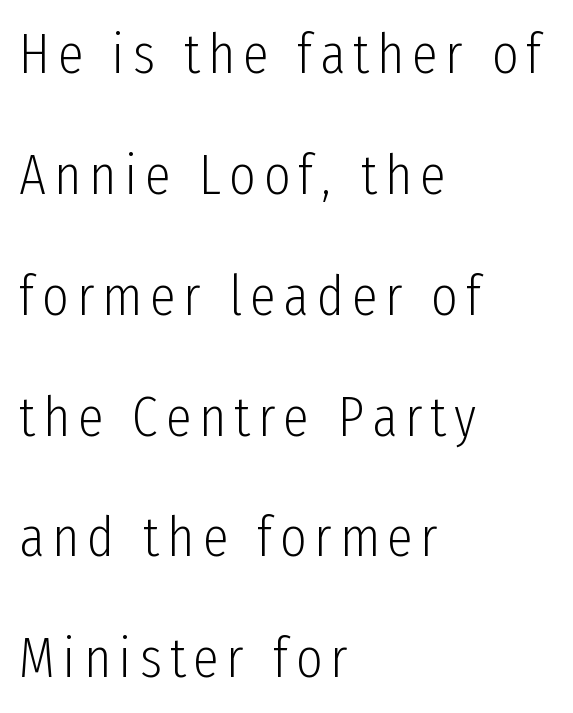
Each new line begins a long way beneath the previous one. Is this a fixed-width face? No — the glyphs have proportional, varying widths. Words float on clear page, feet unadorned. The passage is arranged the way most books set body copy — flush left. The rendering shows plain stroke endings on the letterforms — a sans-serif design. Every character sits straight up, as roman type does.
